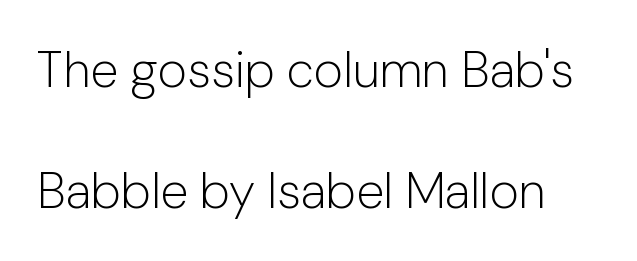
The block of text is sparse from top to bottom, with ample space between rows. These lines were composed using upright roman letters. The face used here is proportionally spaced, like ordinary book or web type. Default kerning and tracking; the words read as compact shapes. The typeface has the unassuming heft of standard copy or less.
